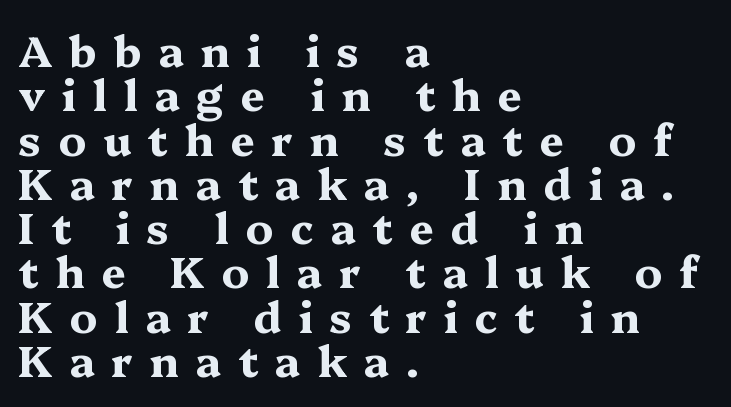
Q: Is the text bold? A: Yes.
Q: Is the text italic (slanted)? A: No, it is upright.
Q: Is the typeface a serif or a sans-serif typeface? A: Serif.
Q: Is the text underlined? A: No.
Q: How is the paragraph aligned? A: Left-aligned.
Q: Is the spacing between letters normal or unusually wide? A: Unusually wide.
Q: Is the spacing between lines tight, normal or loose? A: Tight.
Q: Width (condensed, normal, or wide)? A: Wide.
Q: Stroke contrast? A: Medium.
Q: x-height? A: Medium.
Q: Monospaced? A: No.
